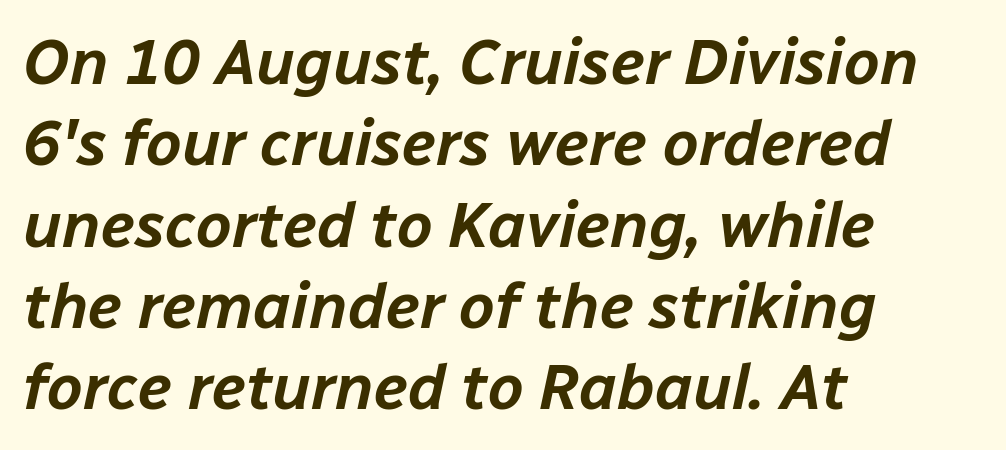
{"italic": "yes", "lean": "right", "slant_degrees": 12, "width": "normal", "stroke_contrast": "low", "x_height": "medium", "monospaced": "no", "underline": "no", "align": "left", "line_spacing": "normal", "line_spacing_ratio": 1.27, "letter_spacing": "normal", "letter_spacing_em": 0.0, "glyph_px": 64}
